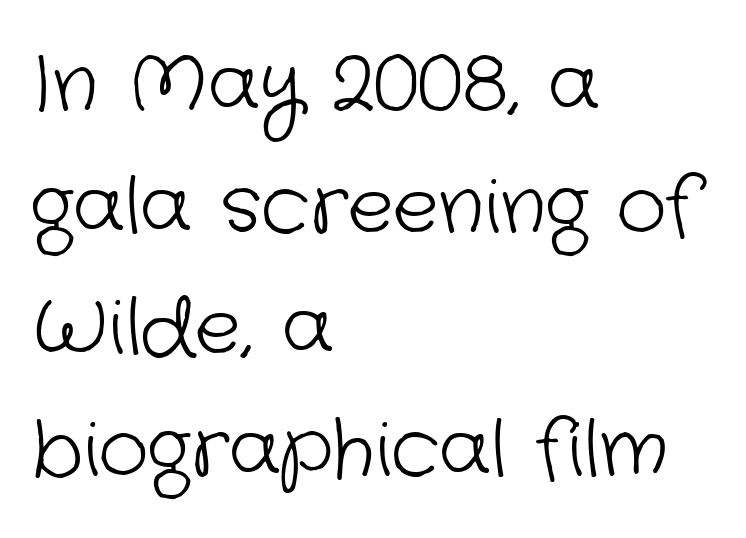
Whoever set this chose a conventional vertical rhythm. Alignment: flush left. Type style note: lacks serifs. Stroke mass is kept to a normal reading level or below.
